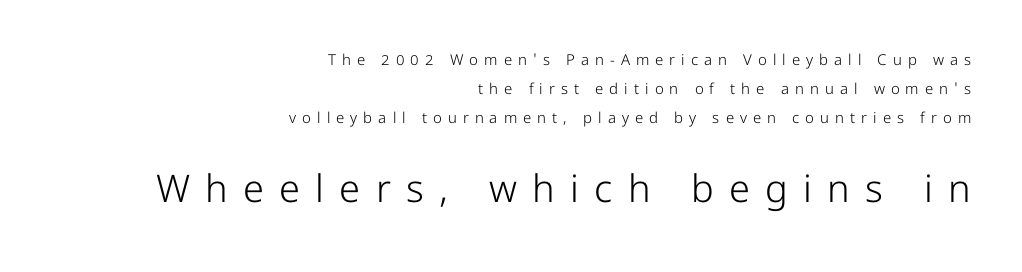
Q: Is the text bold? A: No.
Q: Is the text italic (slanted)? A: No, it is upright.
Q: Is the typeface a serif or a sans-serif typeface? A: Sans-serif.
Q: Is the text underlined? A: No.
Q: How is the paragraph aligned? A: Right-aligned.
Q: Is the spacing between letters normal or unusually wide? A: Unusually wide.
Q: Is the spacing between lines tight, normal or loose? A: Loose.
Q: Which block of text is set in a larger size, the first (top) or the second (bottom)? A: The second (bottom) one.
Q: Width (condensed, normal, or wide)? A: Normal.
Q: Stroke contrast? A: Low.
Q: x-height? A: Medium.
Q: Monospaced? A: No.
